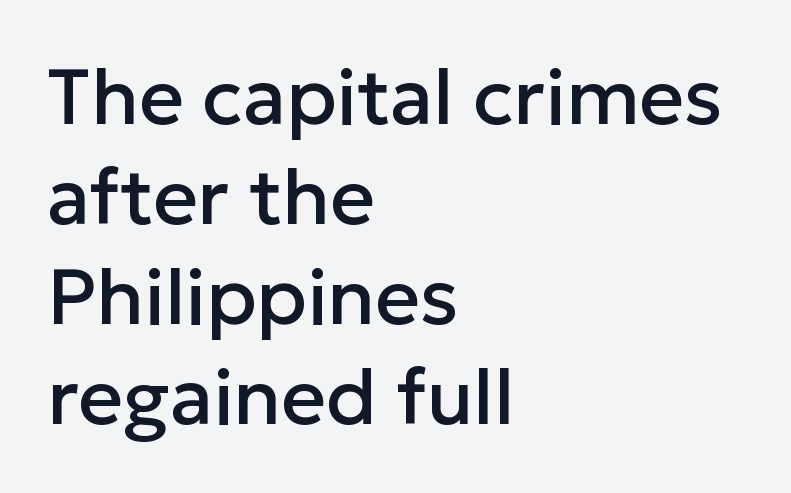
{"serif": "no", "italic": "no", "width": "normal", "stroke_contrast": "low", "x_height": "medium", "monospaced": "no", "underline": "no", "align": "left", "line_spacing": "normal", "line_spacing_ratio": 1.28, "letter_spacing": "normal", "letter_spacing_em": 0.0, "glyph_px": 78}
